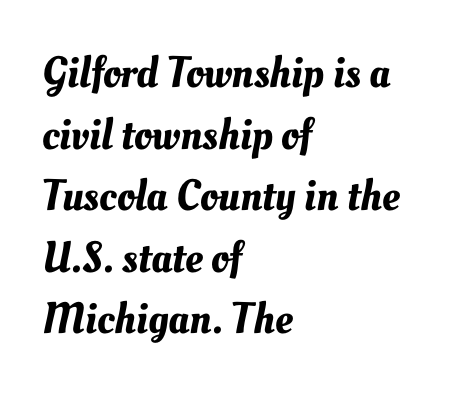
Q: Is the text underlined? A: No.
Q: How is the paragraph aligned? A: Left-aligned.
Q: Is the spacing between letters normal or unusually wide? A: Normal.
Q: Is the spacing between lines tight, normal or loose? A: Normal.
Q: Width (condensed, normal, or wide)? A: Normal.
Q: Stroke contrast? A: Medium.
Q: x-height? A: Small.
Q: Monospaced? A: No.
